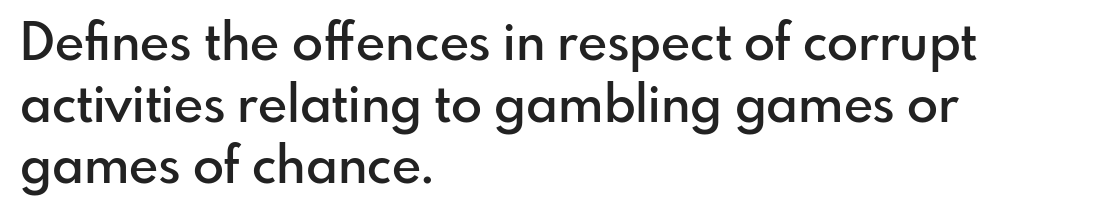
{"serif": "no", "italic": "no", "bold": "semi", "weight": "semibold", "width": "normal", "stroke_contrast": "low", "x_height": "small", "monospaced": "no", "underline": "no", "align": "left", "line_spacing_ratio": 1.21, "letter_spacing": "normal", "letter_spacing_em": 0.0, "glyph_px": 51}
